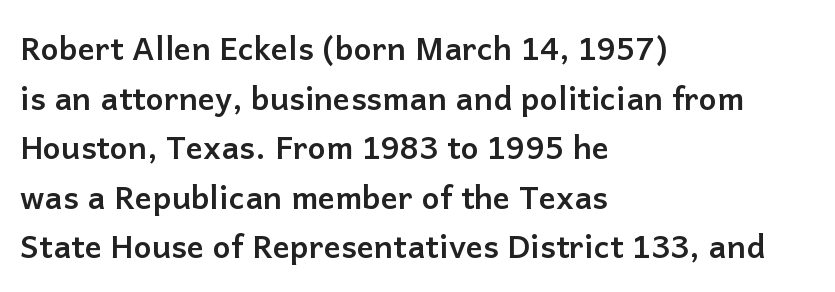
Q: Is the text bold? A: Yes.
Q: Is the text italic (slanted)? A: No, it is upright.
Q: Is the typeface a serif or a sans-serif typeface? A: Sans-serif.
Q: Is the text underlined? A: No.
Q: How is the paragraph aligned? A: Left-aligned.
Q: Is the spacing between letters normal or unusually wide? A: Normal.
Q: Is the spacing between lines tight, normal or loose? A: Normal.
Q: Width (condensed, normal, or wide)? A: Normal.
Q: Stroke contrast? A: Low.
Q: x-height? A: Medium.
Q: Monospaced? A: No.
